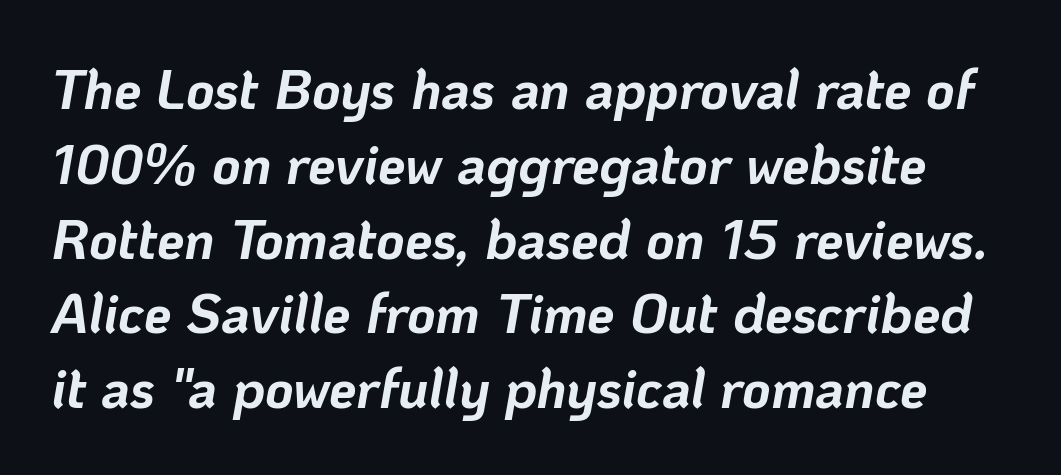
Looks like regular typesetting: each glyph gets only the width it needs. Designer's note — italics engaged. Observe the ordinary spacing: letters are neighbours, not strangers. This block has exactly the height ordinary leading produces.
